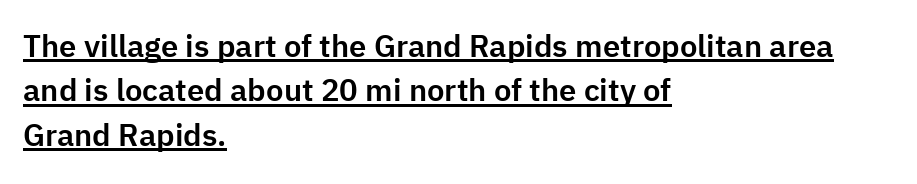
Q: Is the text italic (slanted)? A: No, it is upright.
Q: Is the typeface a serif or a sans-serif typeface? A: Sans-serif.
Q: Is the text underlined? A: Yes.
Q: How is the paragraph aligned? A: Left-aligned.
Q: Is the spacing between letters normal or unusually wide? A: Normal.
Q: Is the spacing between lines tight, normal or loose? A: Normal.
Q: Width (condensed, normal, or wide)? A: Normal.
Q: Stroke contrast? A: Low.
Q: x-height? A: Medium.
Q: Monospaced? A: No.
